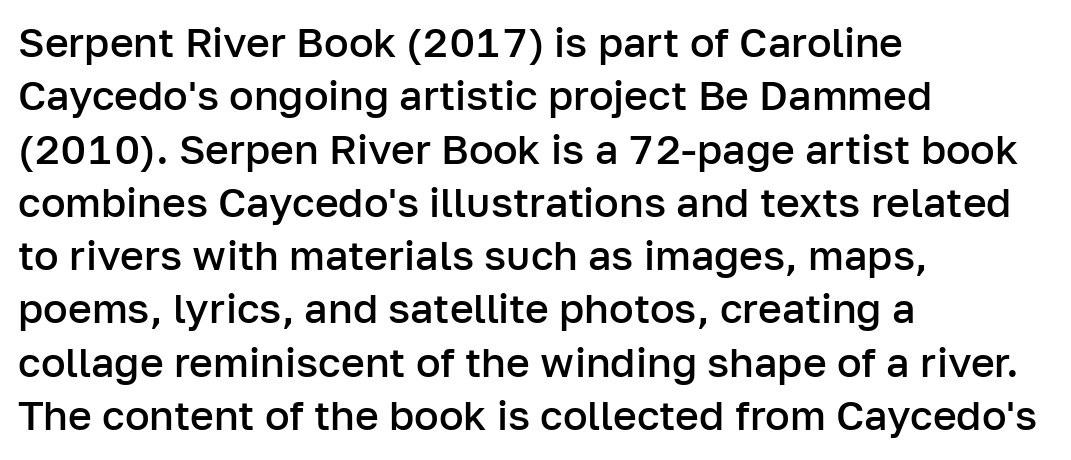
Whoever set this chose a conventional vertical rhythm. This sample uses an upright cut, with every glyph sitting square on the baseline. Grotesque or geometric, the face here clearly has no serifs. Inter-character spacing is left at the font's built-in metrics.
